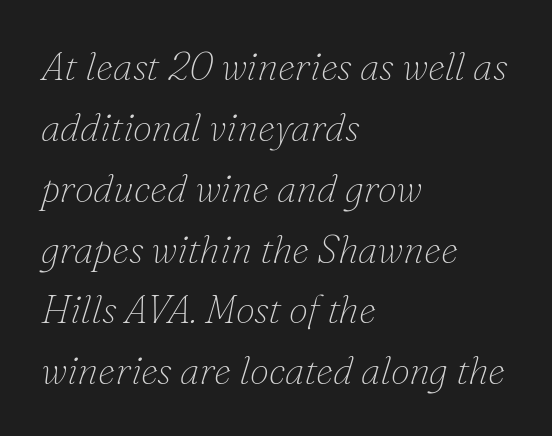
Q: Is the text bold? A: No.
Q: Is the text italic (slanted)? A: Yes, it leans right by about 16 degrees.
Q: Is the typeface a serif or a sans-serif typeface? A: Serif.
Q: Is the text underlined? A: No.
Q: How is the paragraph aligned? A: Left-aligned.
Q: Is the spacing between letters normal or unusually wide? A: Normal.
Q: Is the spacing between lines tight, normal or loose? A: Normal.
Q: Width (condensed, normal, or wide)? A: Normal.
Q: Stroke contrast? A: Low.
Q: x-height? A: Small.
Q: Monospaced? A: No.
